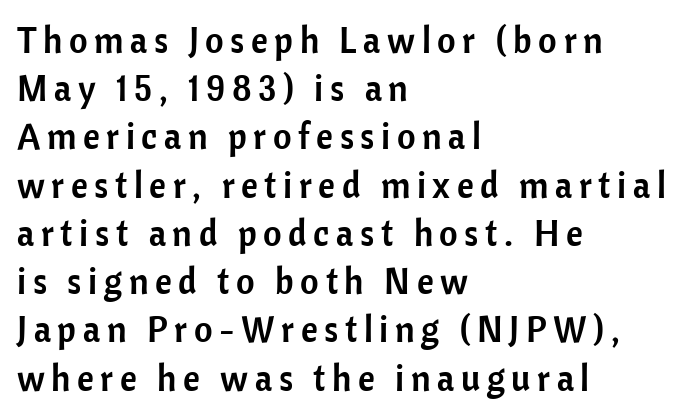
The image shows 36 px sans-serif type, upright; set left-aligned, normal line spacing (1.34x), not underlined; low stroke contrast and a medium x-height.
